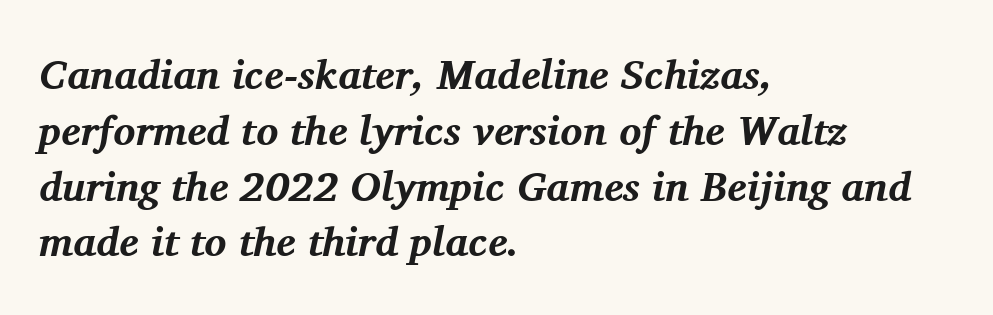
Each line starts at the same left margin while the right side varies. Normally led — the rows are evenly, conventionally spaced. The face used here is proportionally spaced, like ordinary book or web type. This rendering features lettering with no underline. If you drew a line through each stem, it would be angled. Typographic density is high because the face is bold.
